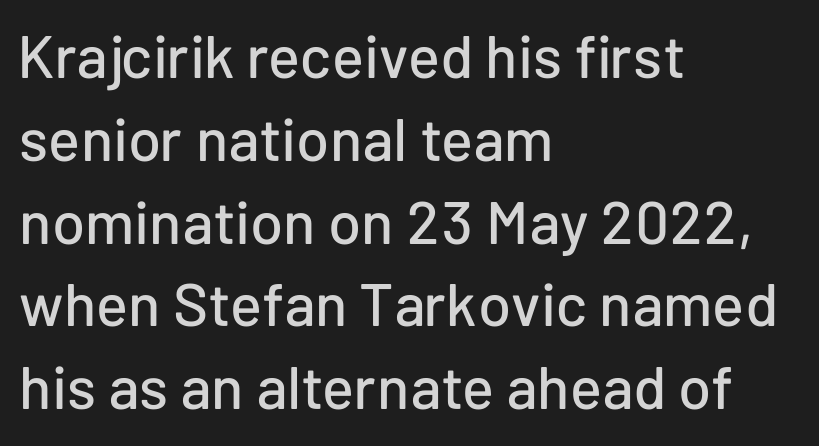
The image shows 60 px sans-serif type, upright; set left-aligned, normal line spacing (1.38x), normal letter spacing, not underlined; low stroke contrast and a medium x-height.
